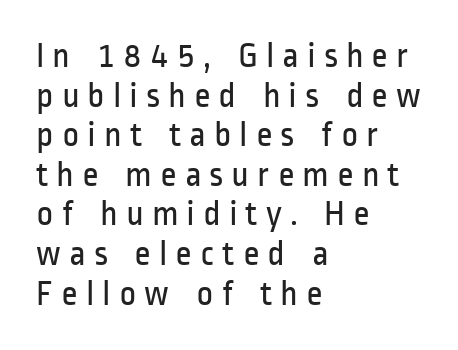
The image shows 36 px regular-weight, condensed sans-serif type, upright; set left-aligned, tight line spacing (1.1x), unusually wide letter spacing (+0.22 em), not underlined; low stroke contrast and a medium x-height.
